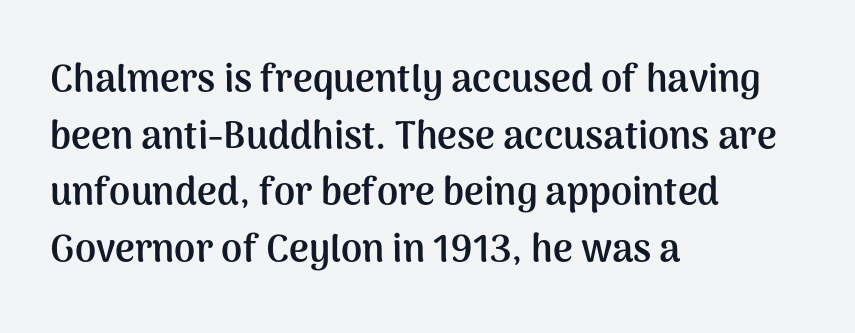
The image shows 38 px semibold sans-serif type, upright; set left-aligned, normal line spacing (1.49x), normal letter spacing, not underlined; medium stroke contrast and a medium x-height.
